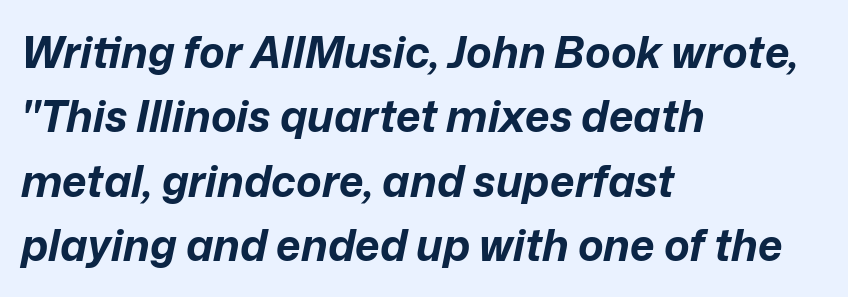
Q: Is the text bold? A: Yes.
Q: Is the text italic (slanted)? A: Yes, it leans right by about 12 degrees.
Q: Is the text underlined? A: No.
Q: How is the paragraph aligned? A: Left-aligned.
Q: Is the spacing between letters normal or unusually wide? A: Normal.
Q: Is the spacing between lines tight, normal or loose? A: Normal.
Q: Width (condensed, normal, or wide)? A: Normal.
Q: Stroke contrast? A: Low.
Q: x-height? A: Medium.
Q: Monospaced? A: No.
